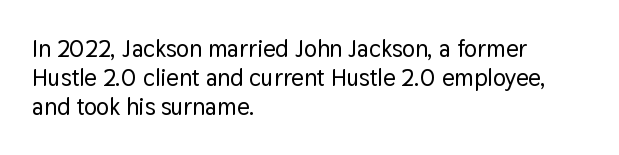
In CSS terms this would be text-align: left. The letters stand upright; this is a roman face. Underlining? Definitely not there. These lines keep a tight, regular rhythm from letter to letter.
